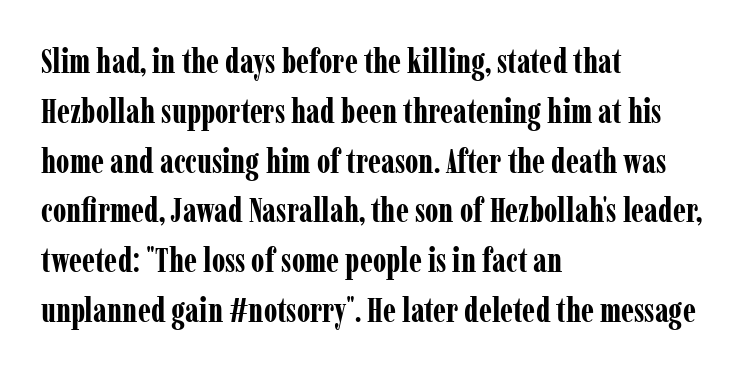
I'd describe the lettering as bold — thick and assertive. This is roman type, the default non-slanted kind. The block of text has a typical density, with ordinary space between rows. Each word holds together tightly as a unit, with standard inter-letter gaps. Unlike a clean sans, this face finishes its strokes with serifs. Proportional: the letters do not fall into vertical columns.
